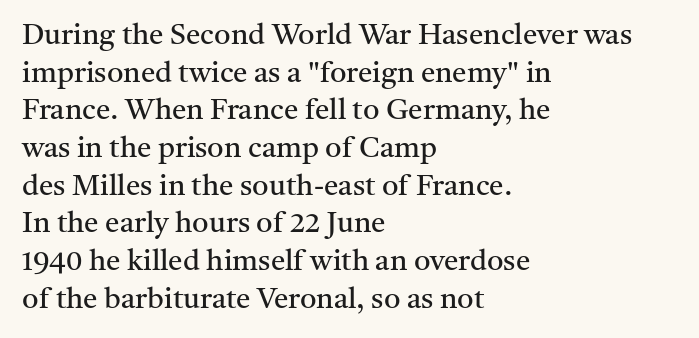
The image shows 29 px regular-weight serif type, upright; set left-aligned, normal line spacing (1.3x), normal letter spacing, not underlined; medium stroke contrast and a medium x-height.
